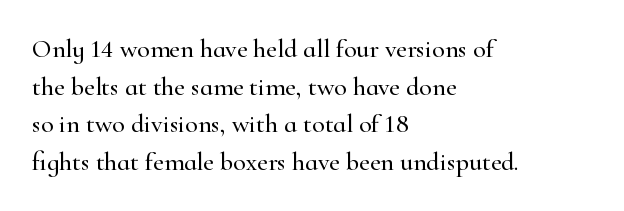
Which margin do the lines hug? The left one — the right edge is uneven. This sample uses plain, unmodified letter spacing. Glance below the letters and you will spot only blank space. Baseline-to-baseline distance is the conventional proportion of letter height.
